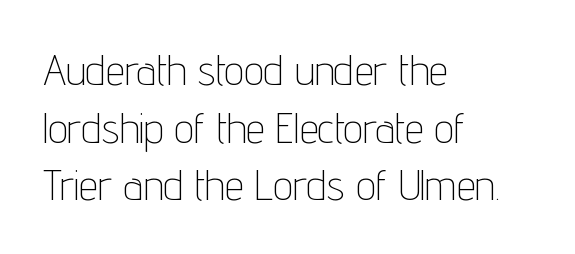
Summary of vertical rhythm: regular, with standard interline spacing. Compared with a centered layout, this one pins lines to the left instead. Decoration check: the copy has no underline. These lines were composed using upright roman letters.
